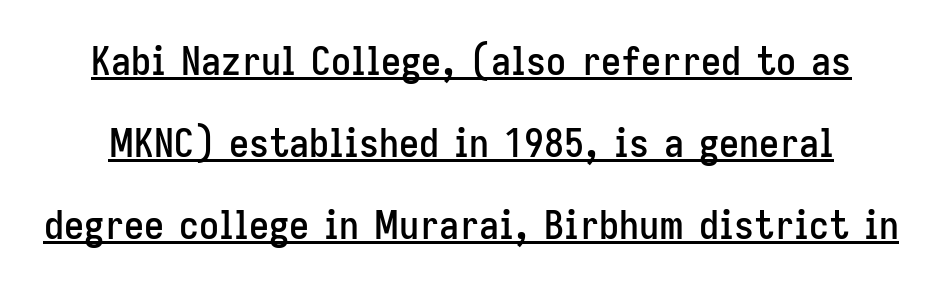
Underlining? Definitely there. Is the letter spacing exaggerated? No — it looks like the ordinary default. It's the straight-up-and-down kind of type. Spacing verdict: proportional, widths tailored to each character.
